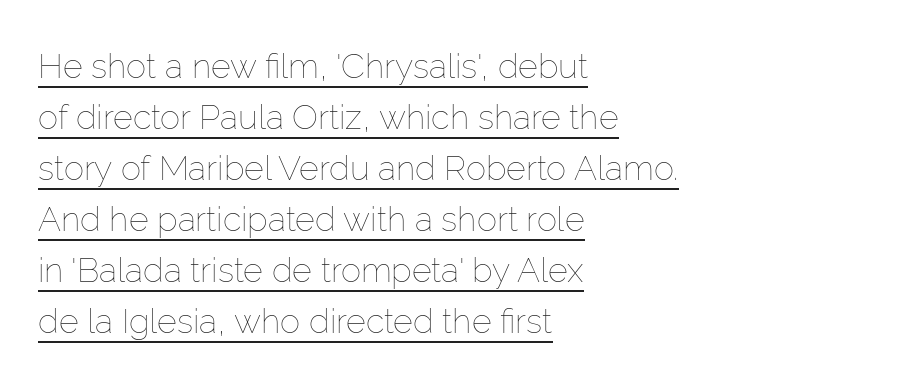
{"italic": "no", "bold": "no", "weight": "thin", "width": "normal", "stroke_contrast": "low", "x_height": "medium", "monospaced": "no", "underline": "yes", "align": "left", "line_spacing": "normal", "line_spacing_ratio": 1.5, "letter_spacing": "normal", "letter_spacing_em": 0.0, "glyph_px": 34}
